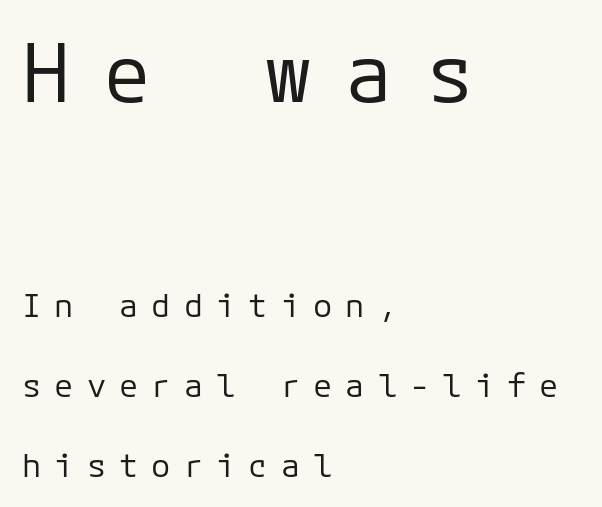
{"serif": "no", "italic": "no", "bold": "no", "weight": "regular", "width": "normal", "stroke_contrast": "low", "x_height": "medium", "monospaced": "yes", "underline": "no", "align": "left", "line_spacing": "loose", "line_spacing_ratio": 2.49, "letter_spacing": "wide", "letter_spacing_em": 0.41, "larger_block": "first", "size_ratio": 2.5, "glyph_px": 80}
